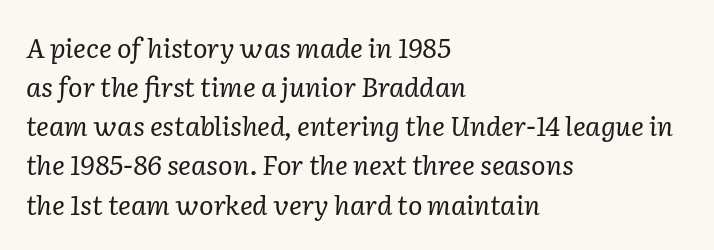
The image shows 27 px text type, italic (leaning right); set left-aligned, normal line spacing (1.45x), normal letter spacing, not underlined.
